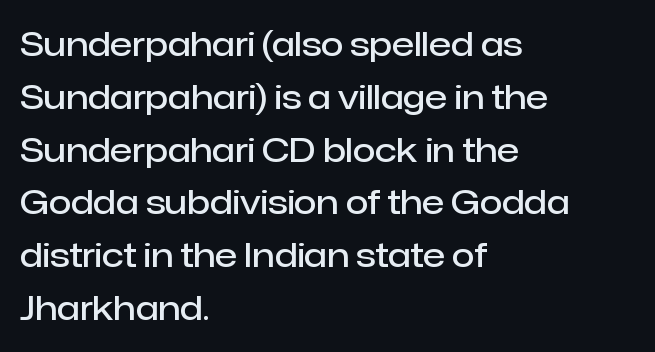
No word sits above an underline. These lines are composed in type without serifs. Is this a fixed-width face? No — the glyphs have proportional, varying widths. Vertically, the passage feels balanced, rows spaced as you'd expect. Stroke thickness is moderately raised; the sample reads as semibold. Characters remain perfectly vertical along every line.
